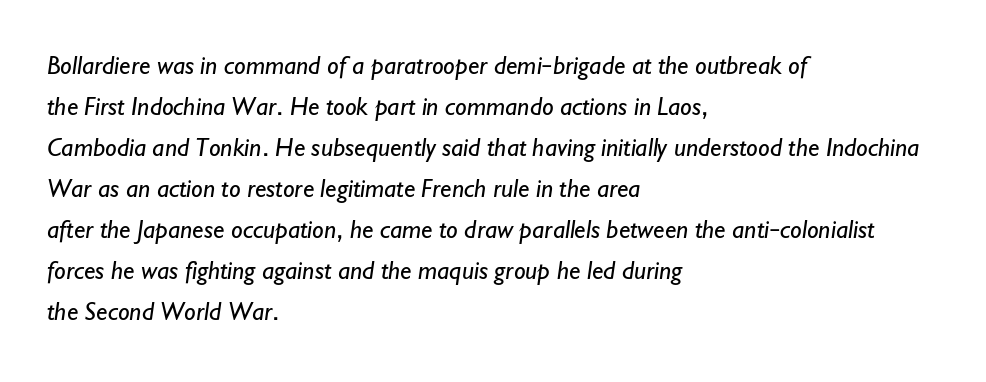
Layout note: lines flush left. Stroke mass is kept to a normal reading level or below. Each word holds together tightly as a unit, with standard inter-letter gaps. The passage shown stacks its lines at a standard gap.
